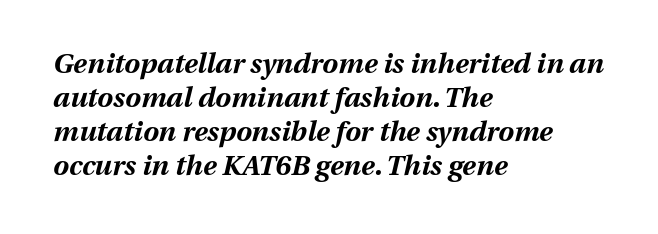
The image shows 28 px bold type, italic (leaning right); set left-aligned, line spacing 1.21x, normal letter spacing, not underlined; medium stroke contrast and a medium x-height.
